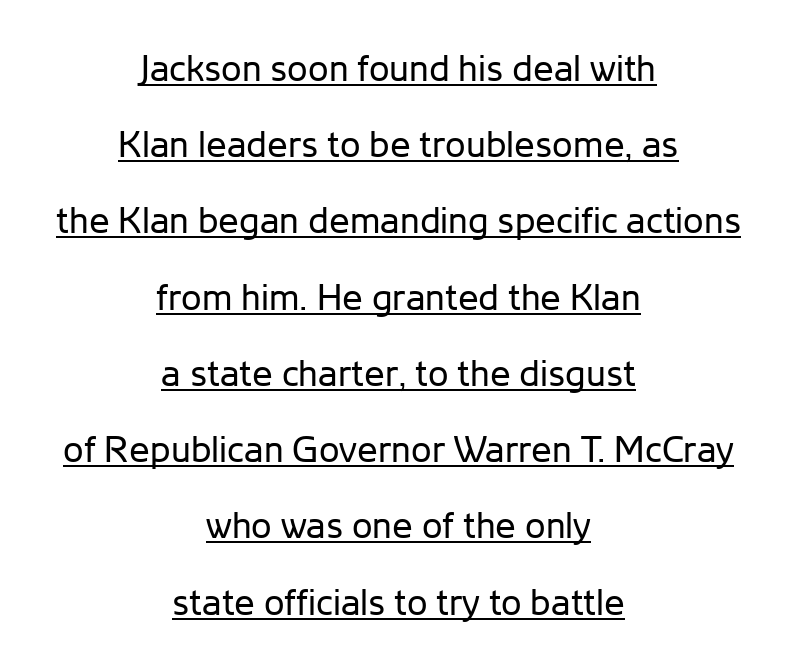
The image shows 37 px regular-weight sans-serif type, upright; set centered, loose line spacing (2.06x), normal letter spacing, underlined; low stroke contrast and a medium x-height.
